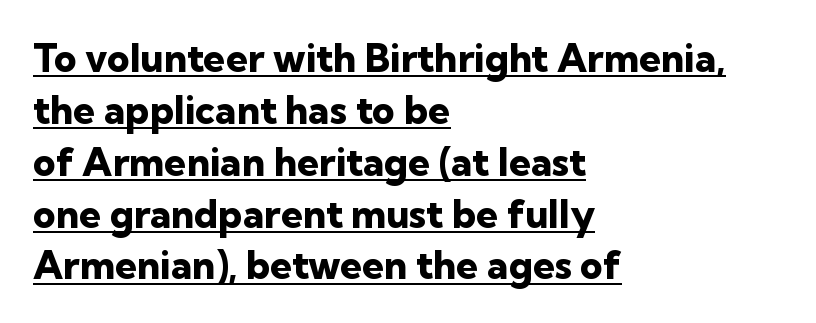
Q: Is the text bold? A: Yes.
Q: Is the text italic (slanted)? A: No, it is upright.
Q: Is the typeface a serif or a sans-serif typeface? A: Sans-serif.
Q: Is the text underlined? A: Yes.
Q: How is the paragraph aligned? A: Left-aligned.
Q: Is the spacing between letters normal or unusually wide? A: Normal.
Q: Is the spacing between lines tight, normal or loose? A: Normal.
Q: Width (condensed, normal, or wide)? A: Normal.
Q: Stroke contrast? A: Low.
Q: x-height? A: Medium.
Q: Monospaced? A: No.
